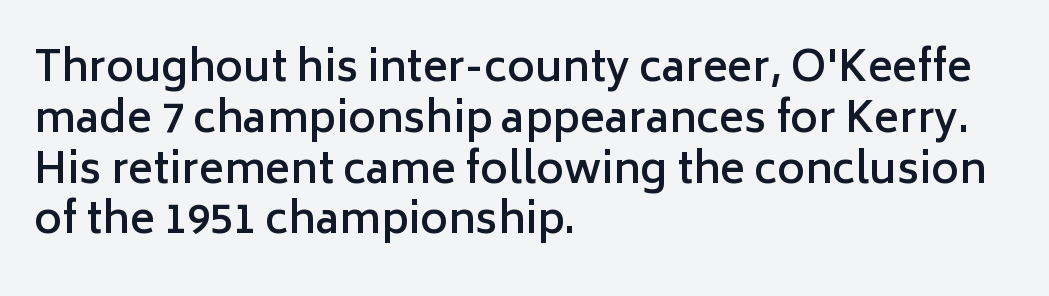
Q: Is the text bold? A: Semi-bold.
Q: Is the text italic (slanted)? A: No, it is upright.
Q: Is the typeface a serif or a sans-serif typeface? A: Sans-serif.
Q: Is the text underlined? A: No.
Q: How is the paragraph aligned? A: Left-aligned.
Q: Is the spacing between letters normal or unusually wide? A: Normal.
Q: Width (condensed, normal, or wide)? A: Normal.
Q: Stroke contrast? A: Low.
Q: x-height? A: Medium.
Q: Monospaced? A: No.
